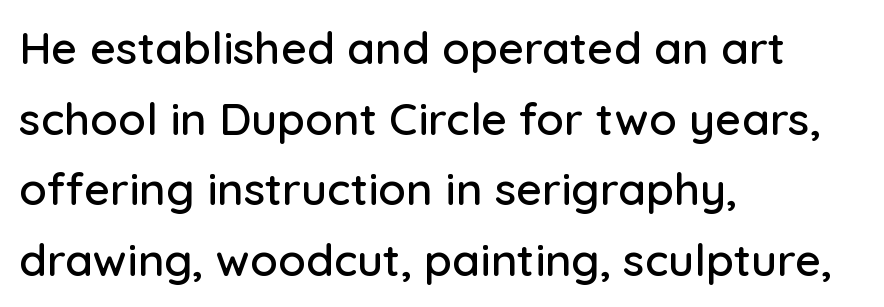
The image shows 45 px sans-serif type, upright; set left-aligned, normal line spacing (1.57x), normal letter spacing, not underlined; low stroke contrast and a medium x-height.
